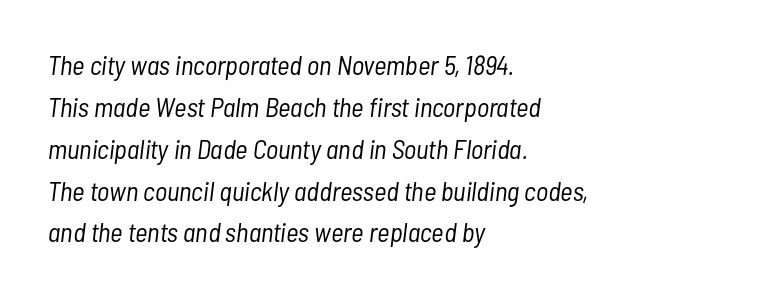
{"italic": "yes", "lean": "right", "slant_degrees": 7, "bold": "no", "underline": "no", "align": "left", "line_spacing": "normal", "line_spacing_ratio": 1.55, "letter_spacing": "normal", "letter_spacing_em": 0.0, "glyph_px": 27}
